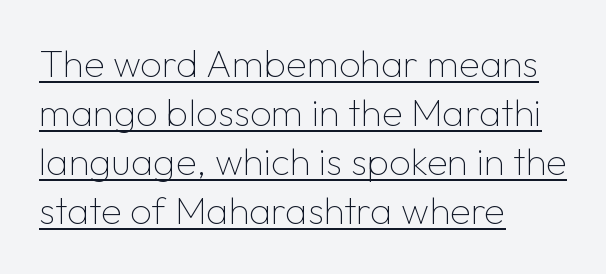
{"serif": "no", "italic": "no", "bold": "no", "weight": "thin", "width": "normal", "stroke_contrast": "low", "x_height": "medium", "monospaced": "no", "underline": "yes", "align": "left", "line_spacing": "normal", "line_spacing_ratio": 1.29, "letter_spacing": "normal", "letter_spacing_em": 0.0, "glyph_px": 38}
